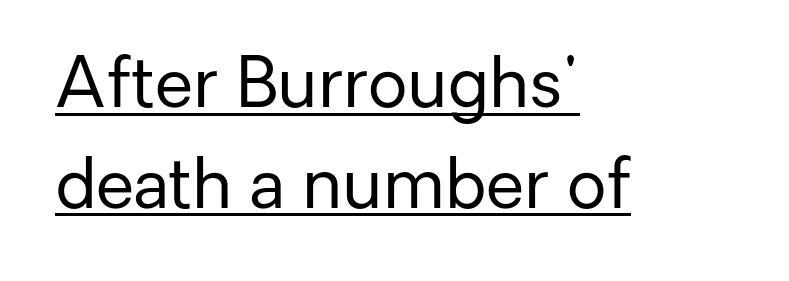
Q: Is the text bold? A: No.
Q: Is the text italic (slanted)? A: No, it is upright.
Q: Is the typeface a serif or a sans-serif typeface? A: Sans-serif.
Q: Is the text underlined? A: Yes.
Q: How is the paragraph aligned? A: Left-aligned.
Q: Is the spacing between letters normal or unusually wide? A: Normal.
Q: Is the spacing between lines tight, normal or loose? A: Normal.
Q: Width (condensed, normal, or wide)? A: Normal.
Q: Stroke contrast? A: Low.
Q: x-height? A: Medium.
Q: Monospaced? A: No.
